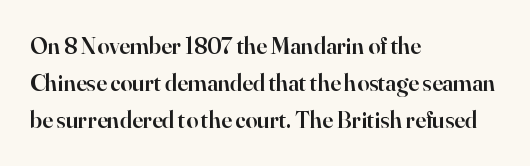
The image shows 24 px text type, upright; set left-aligned, normal line spacing (1.55x), normal letter spacing, not underlined.
